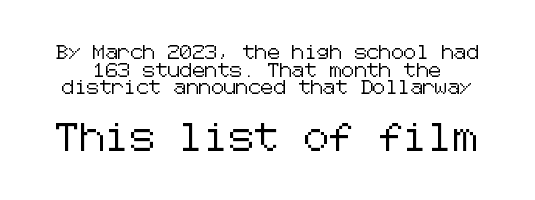
{"serif": "no", "italic": "no", "width": "normal", "stroke_contrast": "low", "x_height": "medium", "underline": "no", "line_spacing": "normal", "line_spacing_ratio": 1.26, "letter_spacing": "normal", "letter_spacing_em": 0.0, "larger_block": "second", "size_ratio": 2.0, "glyph_px": 28}
